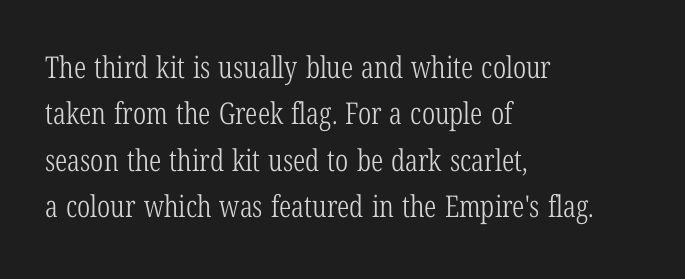
{"serif": "yes", "italic": "no", "bold": "no", "weight": "light", "width": "condensed", "stroke_contrast": "low", "x_height": "medium", "monospaced": "no", "underline": "no", "align": "left", "line_spacing": "normal", "line_spacing_ratio": 1.55, "letter_spacing": "normal", "letter_spacing_em": 0.0, "glyph_px": 30}
